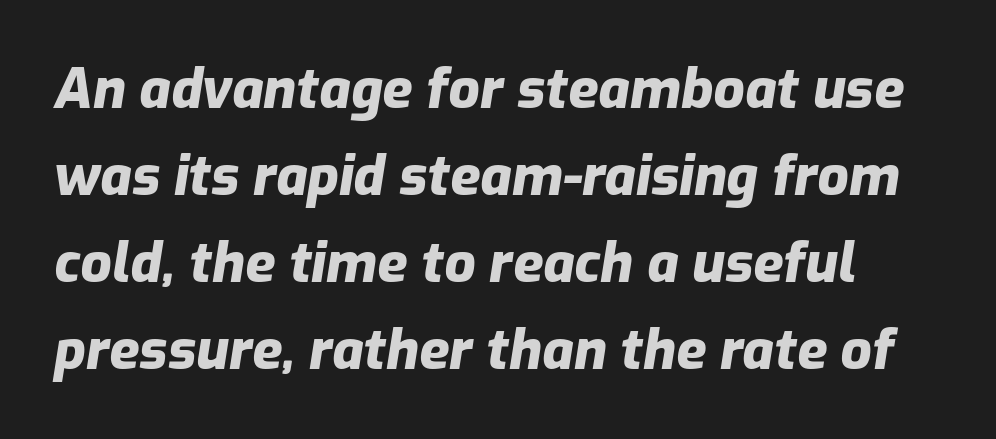
Q: Is the text bold? A: Yes.
Q: Is the text italic (slanted)? A: Yes, it leans right by about 9 degrees.
Q: Is the text underlined? A: No.
Q: How is the paragraph aligned? A: Left-aligned.
Q: Is the spacing between letters normal or unusually wide? A: Normal.
Q: Is the spacing between lines tight, normal or loose? A: Normal.
Q: Width (condensed, normal, or wide)? A: Normal.
Q: Stroke contrast? A: Low.
Q: x-height? A: Medium.
Q: Monospaced? A: No.
